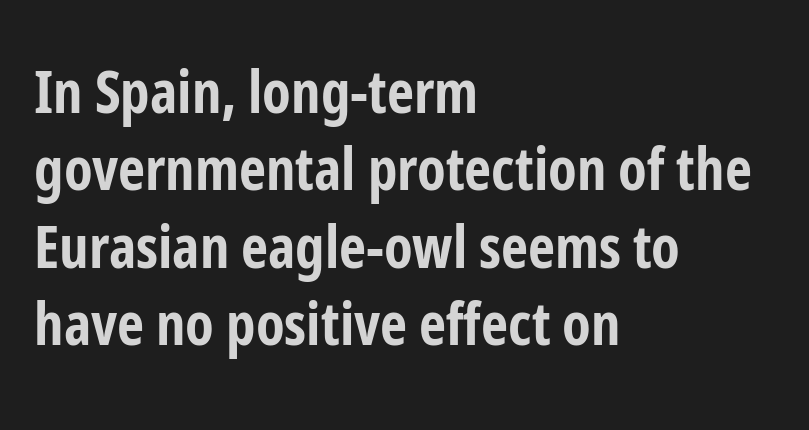
Q: Is the text bold? A: Yes.
Q: Is the text italic (slanted)? A: No, it is upright.
Q: Is the typeface a serif or a sans-serif typeface? A: Sans-serif.
Q: Is the text underlined? A: No.
Q: How is the paragraph aligned? A: Left-aligned.
Q: Is the spacing between letters normal or unusually wide? A: Normal.
Q: Is the spacing between lines tight, normal or loose? A: Normal.
Q: Width (condensed, normal, or wide)? A: Condensed.
Q: Stroke contrast? A: Low.
Q: x-height? A: Medium.
Q: Monospaced? A: No.
